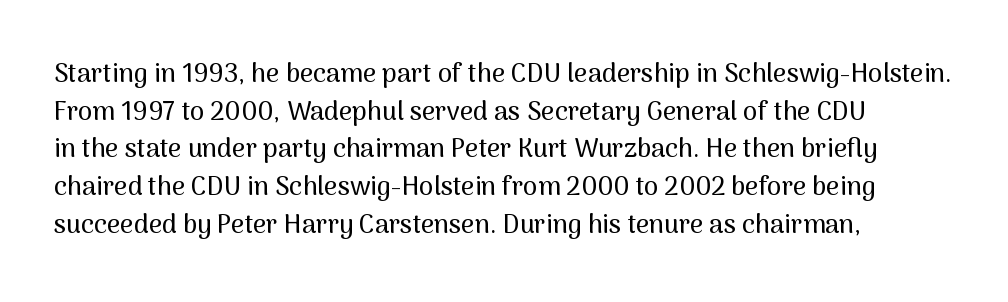
Which margin do the lines hug? The left one — the right edge is uneven. This sample uses plain, unmodified letter spacing. Glance below the letters and you will spot only blank space. Baseline-to-baseline distance is the conventional proportion of letter height.
